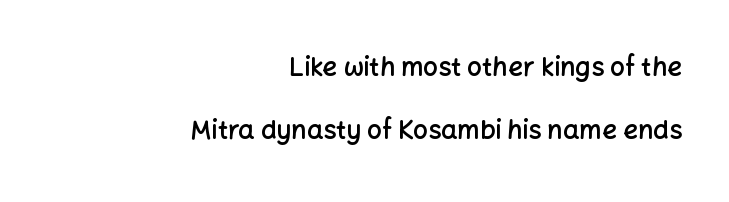
Quick note: interline space is abundant. The area under the type is left untouched. No extra tracking has been applied to these lines. The letters stand upright; this is a roman face.
